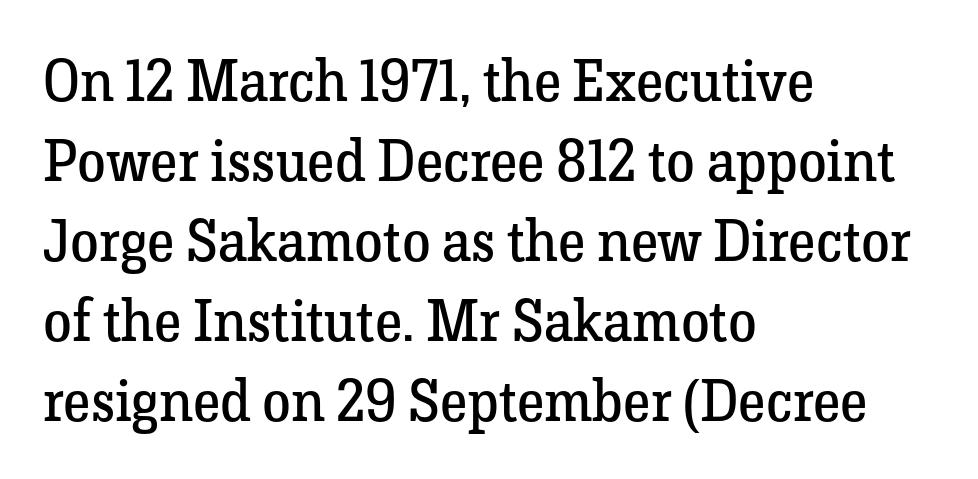
You can tell it's not italic because the verticals are truly vertical. Looks like regular typesetting: each glyph gets only the width it needs. Nobody touched the tracking dial on this one. Caption: multi-line text, flush left, ragged right.
